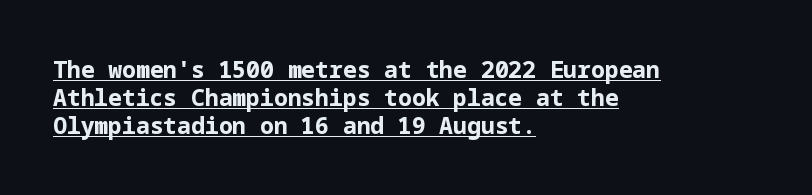
Q: Is the text bold? A: Yes.
Q: Is the text italic (slanted)? A: No, it is upright.
Q: Is the text underlined? A: Yes.
Q: How is the paragraph aligned? A: Left-aligned.
Q: Is the spacing between letters normal or unusually wide? A: Normal.
